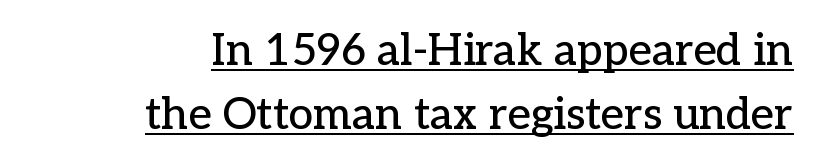
Q: Is the text italic (slanted)? A: No, it is upright.
Q: Is the typeface a serif or a sans-serif typeface? A: Serif.
Q: Is the text underlined? A: Yes.
Q: How is the paragraph aligned? A: Right-aligned.
Q: Is the spacing between letters normal or unusually wide? A: Normal.
Q: Is the spacing between lines tight, normal or loose? A: Normal.
Q: Width (condensed, normal, or wide)? A: Normal.
Q: Stroke contrast? A: Low.
Q: x-height? A: Medium.
Q: Monospaced? A: No.
